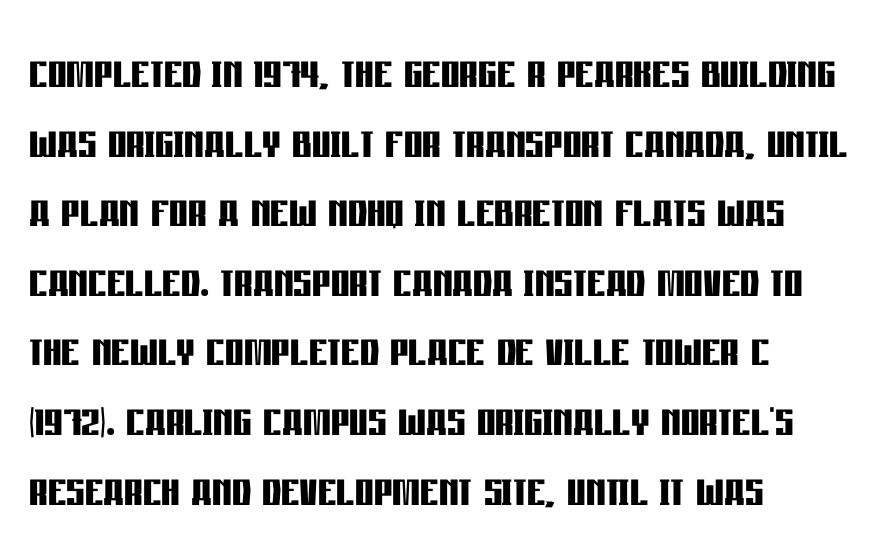
{"serif": "no", "italic": "no", "bold": "yes", "weight": "semibold", "width": "condensed", "stroke_contrast": "low", "x_height": "large", "monospaced": "no", "underline": "no", "align": "left", "line_spacing_ratio": 1.2, "letter_spacing": "normal", "letter_spacing_em": 0.0, "glyph_px": 58}
